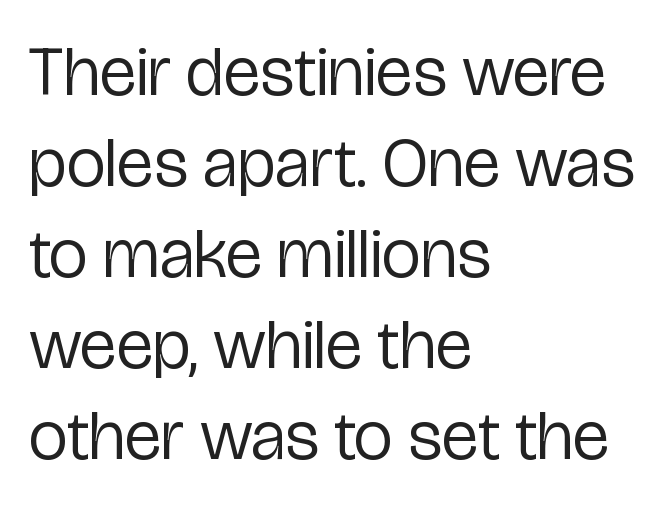
Default kerning and tracking; the words read as compact shapes. The axis of the letterforms is exactly vertical. Here the designer chose a conventional face with non-uniform glyph widths. The rendering uses a moderate line-height, typical for paragraphs. Does the copy run flush right? No — it runs flush left.
